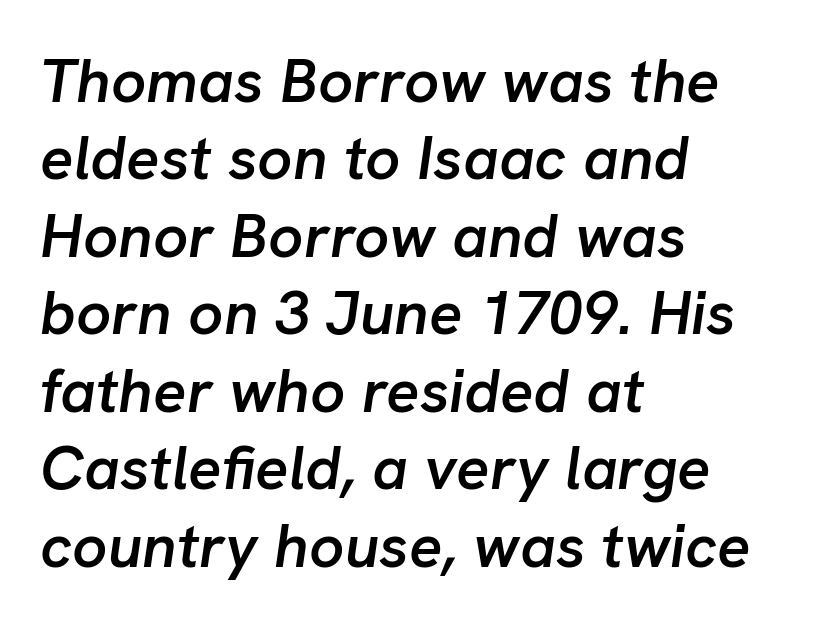
Teacher's note: observe the even left margin — that is flush-left alignment. Decoration check: the copy has no underline. Characters follow at the spacing the type designer built in. Interline gaps are of average width in this sample. You can tell it's italic because the verticals aren't actually vertical.
